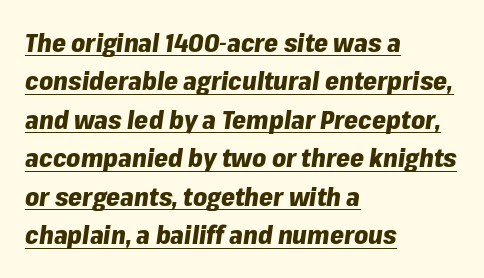
Evenly set lines give the paragraph a standard silhouette. You can tell it's italic because the verticals aren't actually vertical. The type is set solid horizontally, with unmodified tracking. Typesetter's note: full bold, strokes at maximum text heaviness. This rendering uses left alignment, leaving the right contour irregular.
